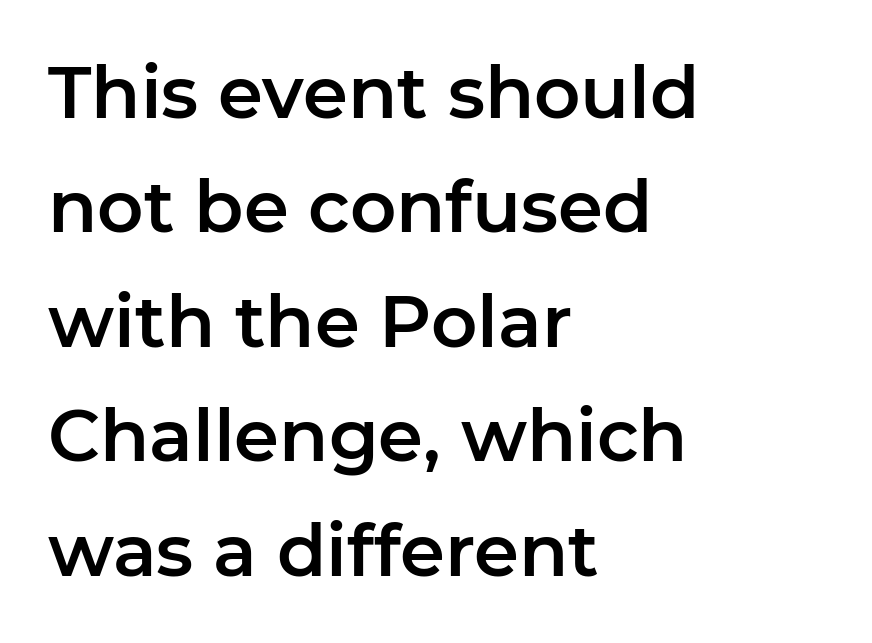
The image shows 72 px sans-serif type, upright; set left-aligned, normal line spacing (1.59x), normal letter spacing, not underlined; low stroke contrast and a medium x-height.
